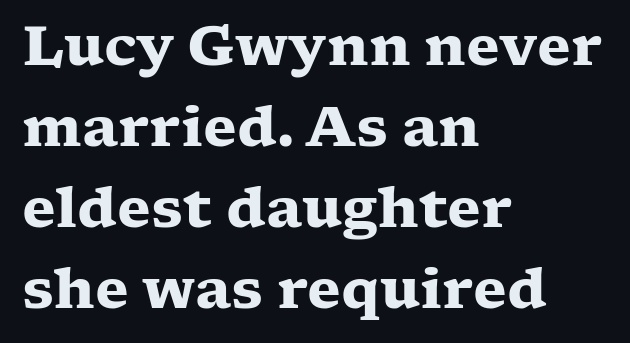
Notice how descenders clear the ascenders below comfortably — that's standard leading. Each letter keeps its own natural width here, so spacing adapts to shape. Each row of text sits above clean, open space. How heavy is the stroke? Heavy — this is a bold.
